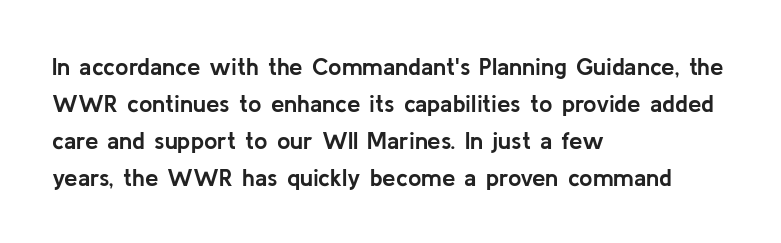
Q: Is the text bold? A: Yes.
Q: Is the text italic (slanted)? A: No, it is upright.
Q: Is the text underlined? A: No.
Q: How is the paragraph aligned? A: Left-aligned.
Q: Is the spacing between letters normal or unusually wide? A: Normal.
Q: Is the spacing between lines tight, normal or loose? A: Normal.
